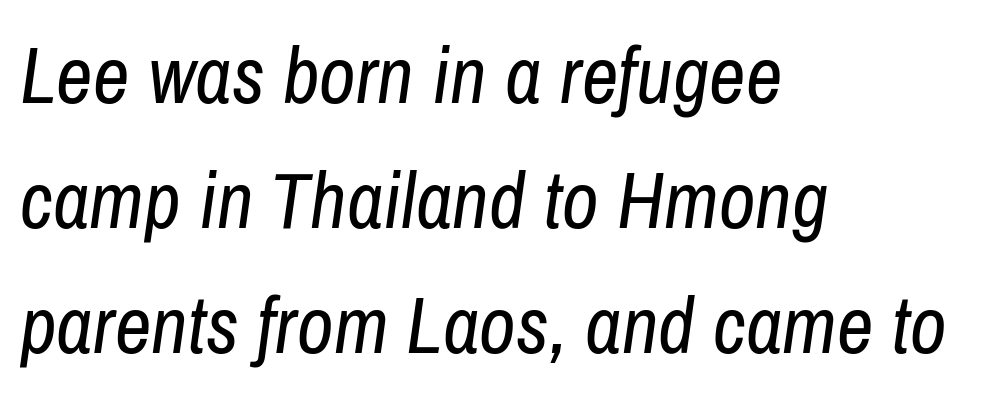
The image shows 80 px regular-weight, condensed type, italic (leaning right); set left-aligned, normal line spacing (1.56x), normal letter spacing, not underlined; low stroke contrast and a medium x-height.
